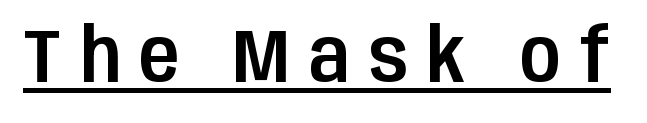
Q: Is the text italic (slanted)? A: No, it is upright.
Q: Is the typeface a serif or a sans-serif typeface? A: Sans-serif.
Q: Is the text underlined? A: Yes.
Q: Is the spacing between letters normal or unusually wide? A: Unusually wide.
Q: Width (condensed, normal, or wide)? A: Condensed.
Q: Stroke contrast? A: Low.
Q: x-height? A: Large.
Q: Monospaced? A: No.
